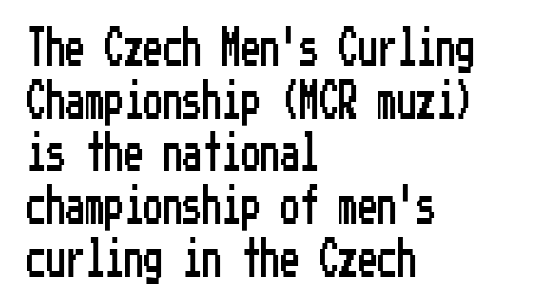
{"serif": "no", "italic": "no", "width": "condensed", "stroke_contrast": "low", "x_height": "medium", "underline": "no", "align": "left", "line_spacing": "normal", "line_spacing_ratio": 1.35, "letter_spacing": "normal", "letter_spacing_em": 0.0, "glyph_px": 39}
